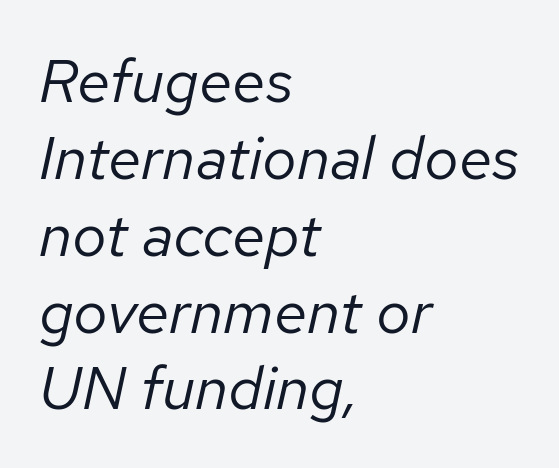
The image shows 61 px regular-weight type, italic (leaning right); set left-aligned, normal line spacing (1.26x), normal letter spacing, not underlined; low stroke contrast and a medium x-height.
